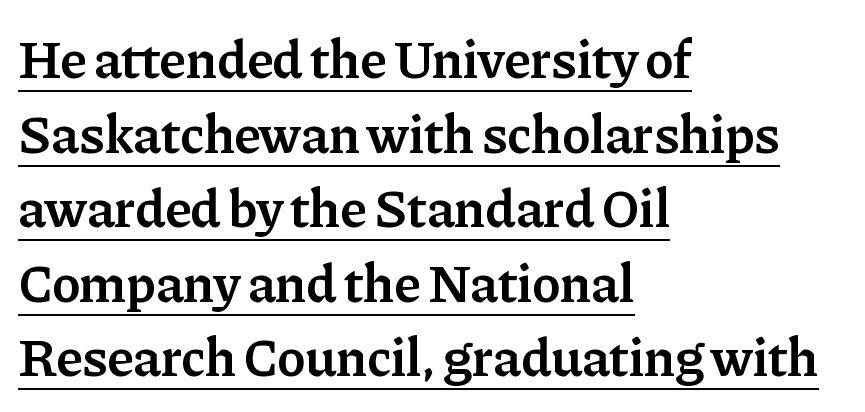
Character widths vary here, with narrow letters taking less room than wide ones. Horizontally, the lines are justified to the leading edge only. This sample carries an underscore along the baseline area. The space between consecutive lines is moderate. I'd describe the lettering as semibold — firm but not a full bold. The type is set solid horizontally, with unmodified tracking.
